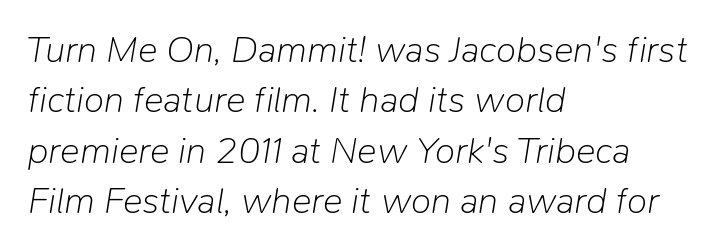
Q: Is the text bold? A: No.
Q: Is the text italic (slanted)? A: Yes, it leans right by about 9 degrees.
Q: Is the text underlined? A: No.
Q: How is the paragraph aligned? A: Left-aligned.
Q: Is the spacing between letters normal or unusually wide? A: Normal.
Q: Is the spacing between lines tight, normal or loose? A: Normal.
Q: Width (condensed, normal, or wide)? A: Normal.
Q: Stroke contrast? A: Low.
Q: x-height? A: Medium.
Q: Monospaced? A: No.
